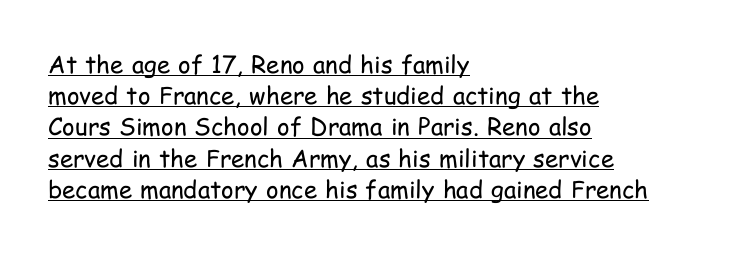
Q: Is the text bold? A: No.
Q: Is the text italic (slanted)? A: No, it is upright.
Q: Is the text underlined? A: Yes.
Q: How is the paragraph aligned? A: Left-aligned.
Q: Is the spacing between letters normal or unusually wide? A: Normal.
Q: Is the spacing between lines tight, normal or loose? A: Normal.
